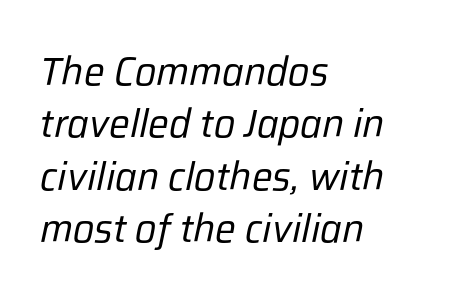
Q: Is the text bold? A: No.
Q: Is the text italic (slanted)? A: Yes, it leans right by about 12 degrees.
Q: Is the text underlined? A: No.
Q: How is the paragraph aligned? A: Left-aligned.
Q: Is the spacing between letters normal or unusually wide? A: Normal.
Q: Is the spacing between lines tight, normal or loose? A: Normal.
Q: Width (condensed, normal, or wide)? A: Normal.
Q: Stroke contrast? A: Low.
Q: x-height? A: Medium.
Q: Monospaced? A: No.
